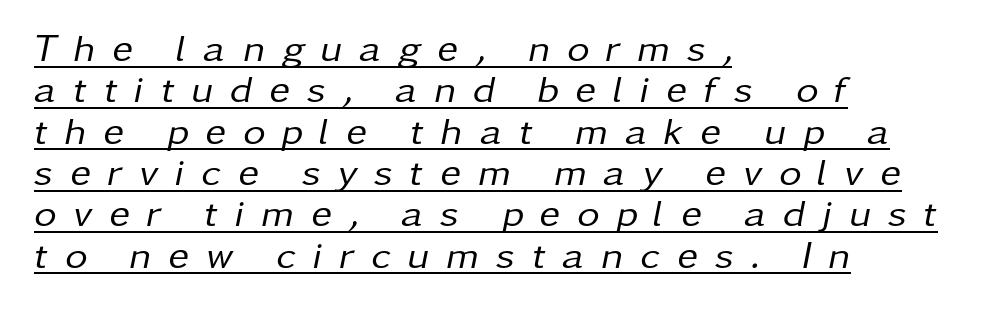
{"italic": "yes", "lean": "right", "slant_degrees": 11, "bold": "no", "weight": "regular", "width": "normal", "stroke_contrast": "low", "x_height": "medium", "monospaced": "no", "underline": "yes", "align": "left", "line_spacing": "tight", "line_spacing_ratio": 1.06, "letter_spacing": "wide", "letter_spacing_em": 0.43, "glyph_px": 39}
